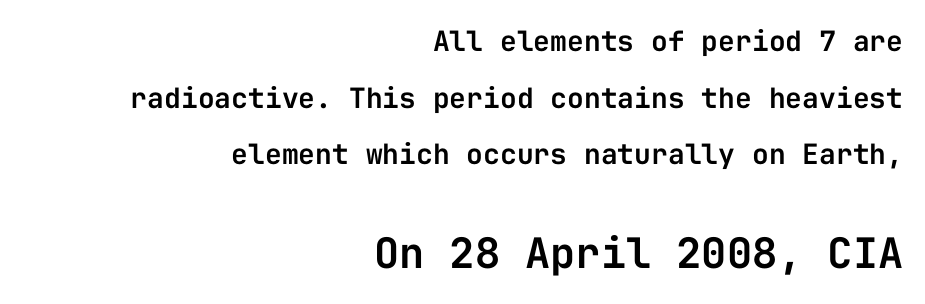
The image shows 42 px sans-serif type, upright, monospaced; set right-aligned, loose line spacing (2.02x), normal letter spacing, not underlined; the second (bottom) block is 1.5x larger; low stroke contrast and a medium x-height.
